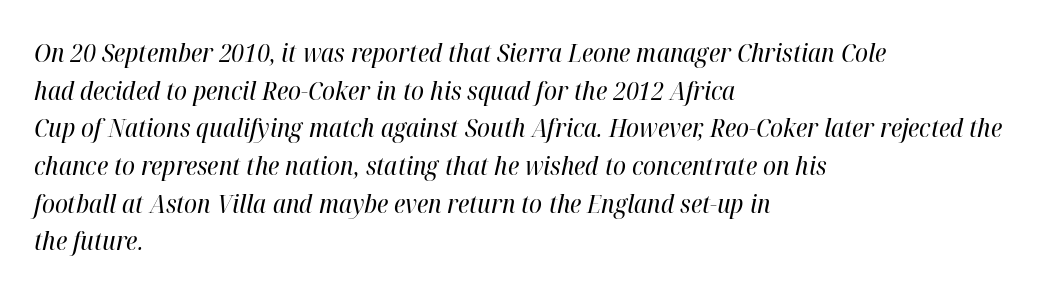
Regular leading. Notice how the passage keeps a crisp vertical edge on the left only. Stems here are at most as thick as an everyday book face. The whole block is typeset with a tilt. Rule under the text: the space is simply empty. The gaps between neighbouring characters are ordinary and unremarkable.
